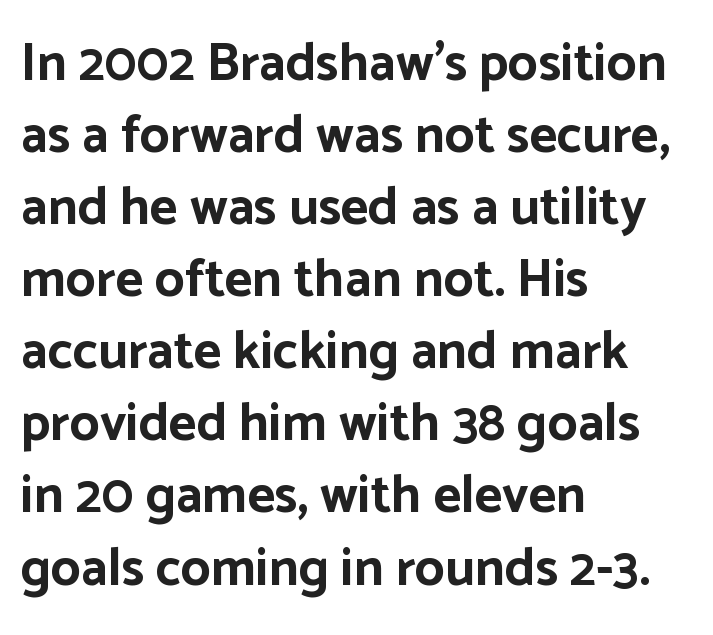
{"serif": "no", "italic": "no", "bold": "yes", "weight": "bold", "width": "normal", "stroke_contrast": "low", "x_height": "medium", "monospaced": "no", "underline": "no", "align": "left", "line_spacing": "normal", "line_spacing_ratio": 1.36, "letter_spacing": "normal", "letter_spacing_em": 0.0, "glyph_px": 53}
